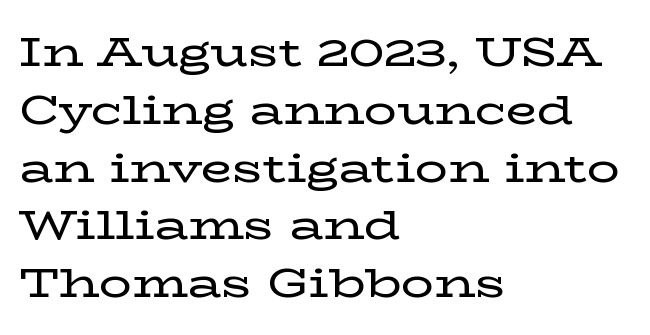
The image shows 41 px wide serif type, upright; set left-aligned, normal line spacing (1.41x), normal letter spacing, not underlined; low stroke contrast and a medium x-height.
